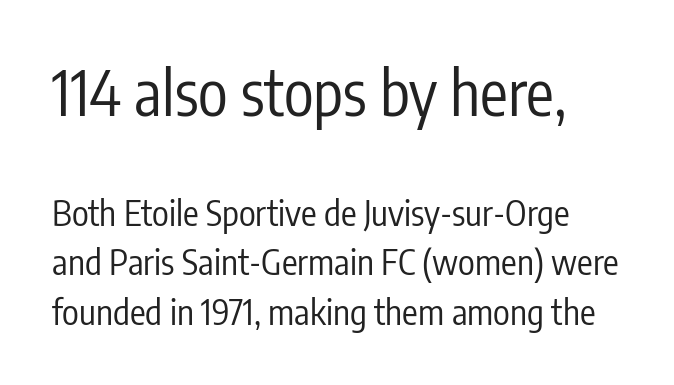
Between one letter and the next there's only the usual sliver of space. The weight would be labelled regular, book, light, or lighter still. Which of the two is more prominent by size? The first, at the top. Character widths vary here, with narrow letters taking less room than wide ones. Is there much room between lines? A standard amount, neither cramped nor airy. This is roman type, the default non-slanted kind.
